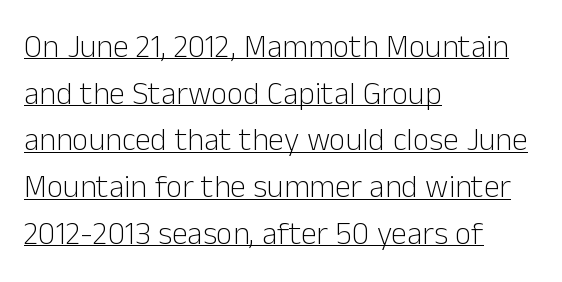
{"serif": "no", "italic": "no", "bold": "no", "weight": "light", "width": "normal", "stroke_contrast": "low", "x_height": "medium", "monospaced": "no", "underline": "yes", "align": "left", "line_spacing": "normal", "line_spacing_ratio": 1.46, "letter_spacing": "normal", "letter_spacing_em": 0.0, "glyph_px": 32}
